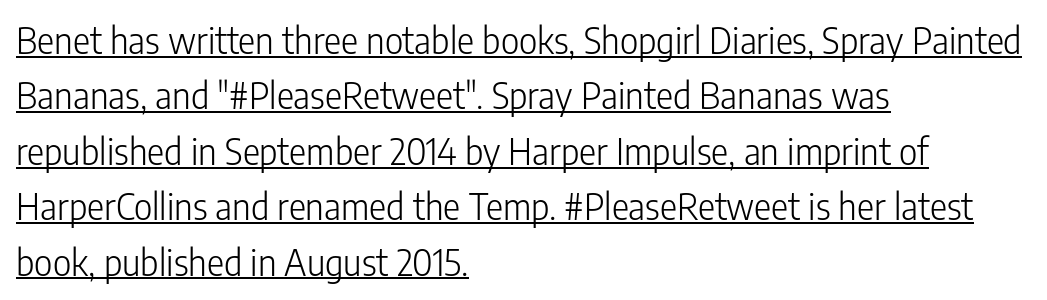
Q: Is the text bold? A: No.
Q: Is the text italic (slanted)? A: No, it is upright.
Q: Is the typeface a serif or a sans-serif typeface? A: Sans-serif.
Q: Is the text underlined? A: Yes.
Q: How is the paragraph aligned? A: Left-aligned.
Q: Is the spacing between letters normal or unusually wide? A: Normal.
Q: Is the spacing between lines tight, normal or loose? A: Normal.
Q: Width (condensed, normal, or wide)? A: Condensed.
Q: Stroke contrast? A: Low.
Q: x-height? A: Medium.
Q: Monospaced? A: No.
